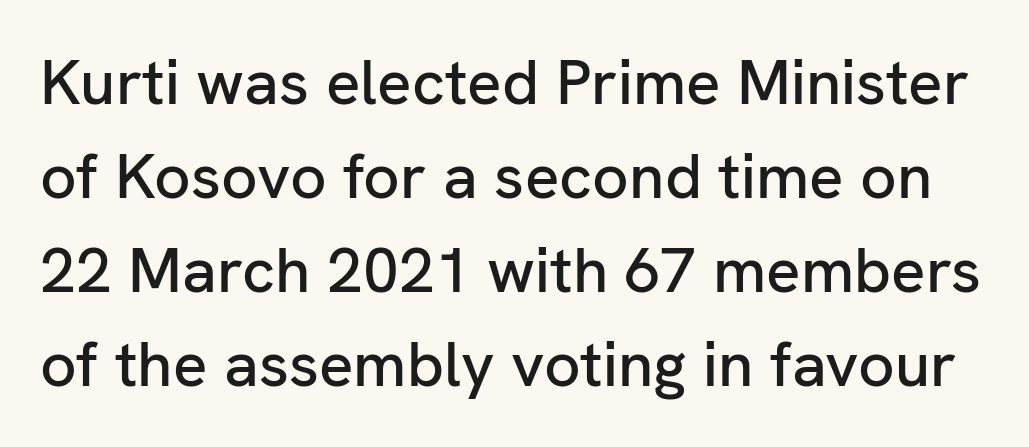
Q: Is the text italic (slanted)? A: No, it is upright.
Q: Is the typeface a serif or a sans-serif typeface? A: Sans-serif.
Q: Is the text underlined? A: No.
Q: Is the spacing between letters normal or unusually wide? A: Normal.
Q: Is the spacing between lines tight, normal or loose? A: Normal.
Q: Width (condensed, normal, or wide)? A: Normal.
Q: Stroke contrast? A: Low.
Q: x-height? A: Medium.
Q: Monospaced? A: No.
